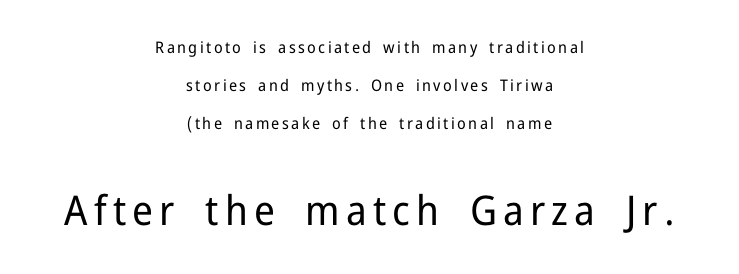
Spacing verdict: proportional, widths tailored to each character. Which margin do the lines hug? Neither — every line sits in the middle. Bare-footed words on every line. Typesetter's note — lower block bumped up in size, upper block left smaller.
